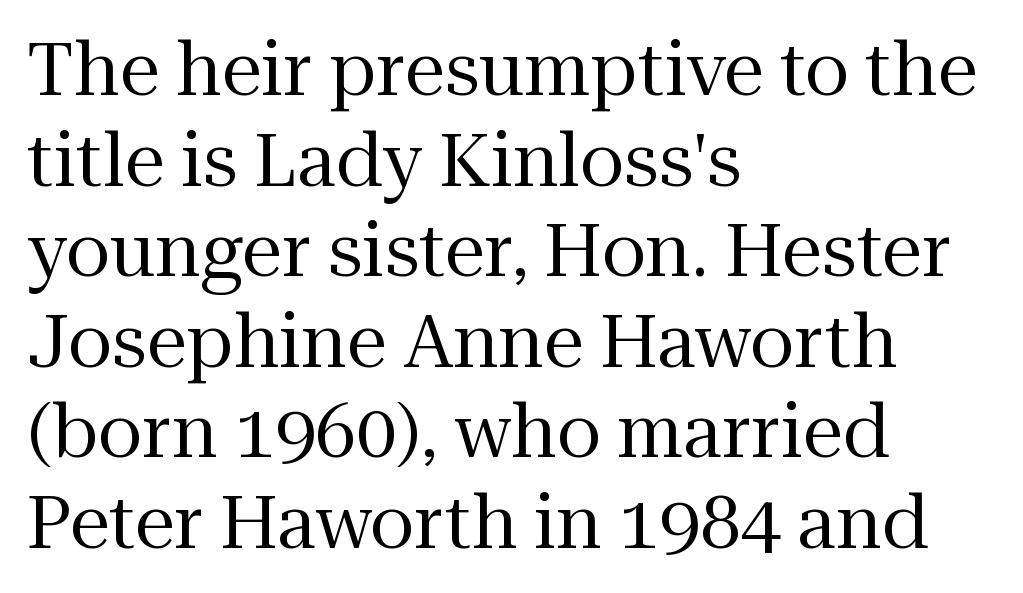
{"serif": "yes", "italic": "no", "bold": "no", "weight": "regular", "width": "normal", "stroke_contrast": "medium", "x_height": "medium", "monospaced": "no", "underline": "no", "align": "left", "line_spacing_ratio": 1.24, "letter_spacing": "normal", "letter_spacing_em": 0.0, "glyph_px": 73}
